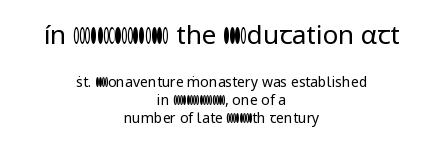
{"italic": "no", "bold": "no", "underline": "no", "align": "center", "line_spacing": "normal", "line_spacing_ratio": 1.28, "letter_spacing": "normal", "letter_spacing_em": 0.0, "larger_block": "first", "size_ratio": 1.86, "glyph_px": 26}
